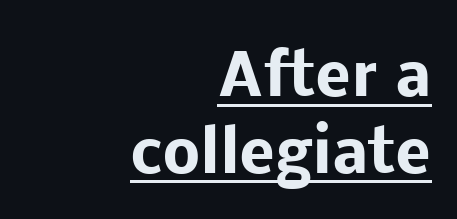
The image shows 59 px heavy sans-serif type, upright; set right-aligned, normal line spacing (1.3x), normal letter spacing, underlined; low stroke contrast and a medium x-height.
